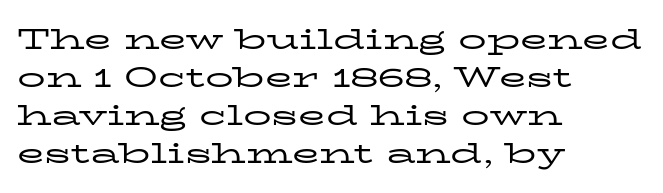
{"serif": "yes", "italic": "no", "bold": "no", "weight": "regular", "width": "wide", "stroke_contrast": "low", "x_height": "medium", "monospaced": "no", "underline": "no", "align": "left", "line_spacing": "normal", "line_spacing_ratio": 1.36, "letter_spacing": "normal", "letter_spacing_em": 0.0, "glyph_px": 28}
